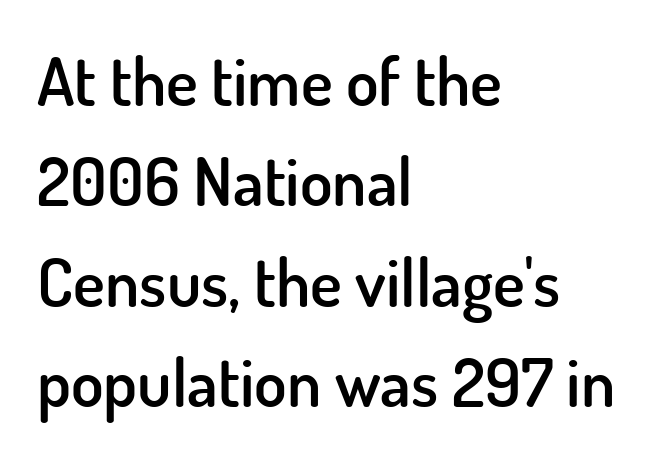
{"serif": "no", "italic": "no", "bold": "semi", "weight": "semibold", "width": "normal", "stroke_contrast": "low", "x_height": "small", "monospaced": "no", "underline": "no", "align": "left", "line_spacing": "normal", "line_spacing_ratio": 1.5, "letter_spacing": "normal", "letter_spacing_em": 0.0, "glyph_px": 67}
